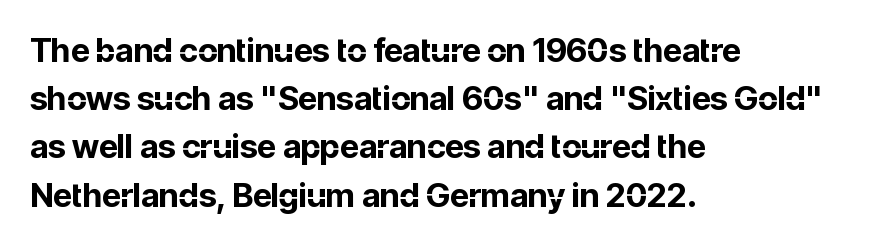
The image shows 33 px bold sans-serif type, upright; set left-aligned, normal line spacing (1.46x), normal letter spacing, not underlined; low stroke contrast and a medium x-height.
